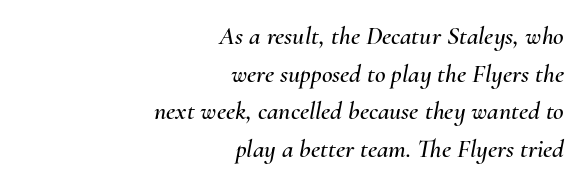
The image shows 26 px text type, italic (leaning right); set right-aligned, normal line spacing (1.45x), normal letter spacing, not underlined.
